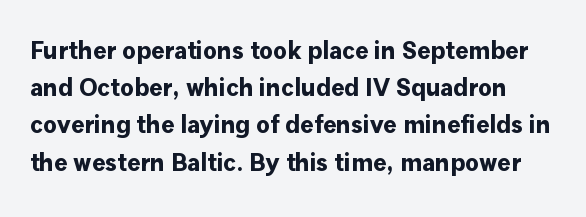
The image shows 25 px bold type, upright; set normal line spacing (1.49x), normal letter spacing, not underlined.
